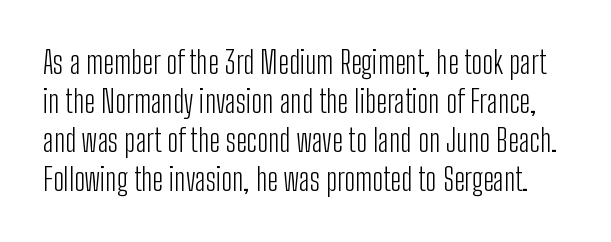
Q: Is the text bold? A: No.
Q: Is the text italic (slanted)? A: No, it is upright.
Q: Is the typeface a serif or a sans-serif typeface? A: Sans-serif.
Q: Is the text underlined? A: No.
Q: Is the spacing between letters normal or unusually wide? A: Normal.
Q: Is the spacing between lines tight, normal or loose? A: Normal.
Q: Width (condensed, normal, or wide)? A: Condensed.
Q: Stroke contrast? A: Low.
Q: x-height? A: Medium.
Q: Monospaced? A: No.
